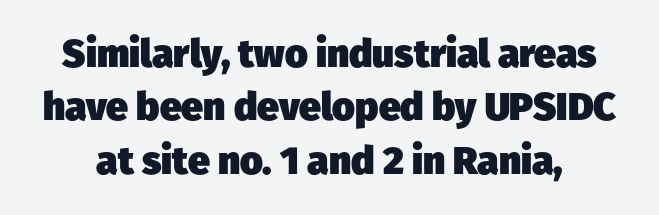
Q: Is the text bold? A: Yes.
Q: Is the typeface a serif or a sans-serif typeface? A: Sans-serif.
Q: Is the text underlined? A: No.
Q: Is the spacing between letters normal or unusually wide? A: Normal.
Q: Is the spacing between lines tight, normal or loose? A: Normal.
Q: Width (condensed, normal, or wide)? A: Normal.
Q: Stroke contrast? A: Low.
Q: x-height? A: Medium.
Q: Monospaced? A: No.
